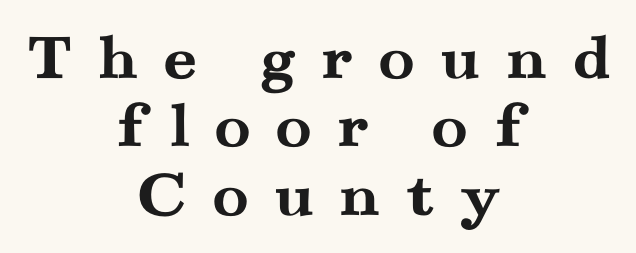
The strip under each line holds only bare page. This rendering widens character spacing well past its baseline value. How would I describe the line gaps? Narrow and economical. Looks like regular typesetting: each glyph gets only the width it needs.
